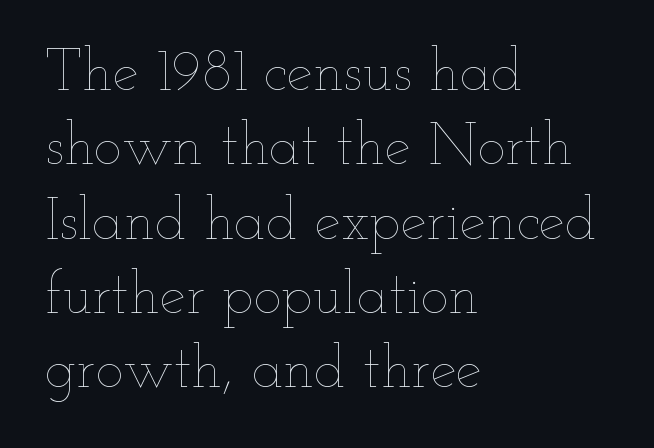
{"italic": "no", "bold": "no", "weight": "thin", "width": "wide", "stroke_contrast": "low", "x_height": "small", "monospaced": "no", "underline": "no", "align": "left", "line_spacing": "normal", "line_spacing_ratio": 1.26, "letter_spacing": "normal", "letter_spacing_em": 0.0, "glyph_px": 59}
